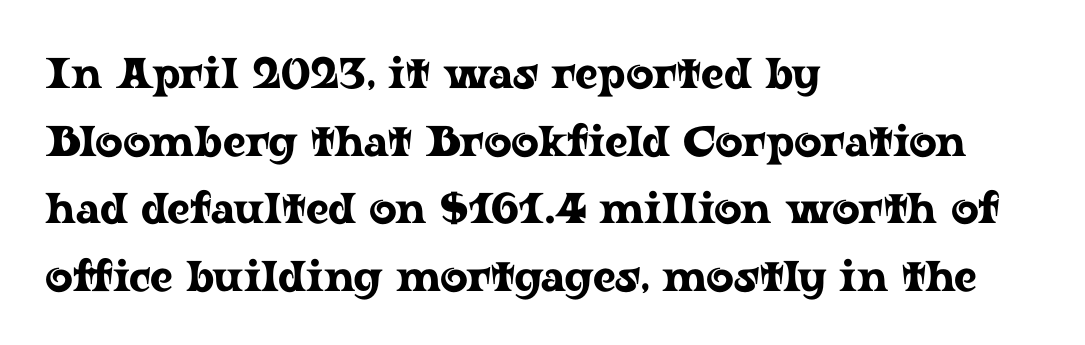
{"serif": "yes", "italic": "no", "width": "wide", "stroke_contrast": "low", "x_height": "medium", "monospaced": "no", "underline": "no", "align": "left", "line_spacing": "normal", "line_spacing_ratio": 1.57, "letter_spacing": "normal", "letter_spacing_em": 0.0, "glyph_px": 43}
